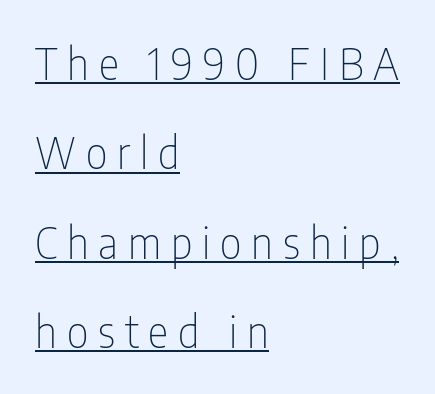
{"serif": "no", "italic": "no", "bold": "no", "weight": "thin", "width": "condensed", "stroke_contrast": "low", "x_height": "medium", "monospaced": "no", "underline": "yes", "align": "left", "line_spacing": "loose", "line_spacing_ratio": 2.08, "letter_spacing": "wide", "letter_spacing_em": 0.23, "glyph_px": 43}
